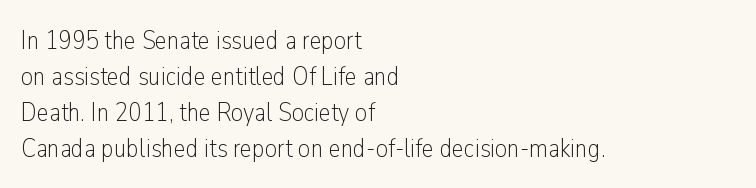
The image shows 27 px text type, upright; set left-aligned, normal line spacing (1.33x), normal letter spacing, not underlined.
